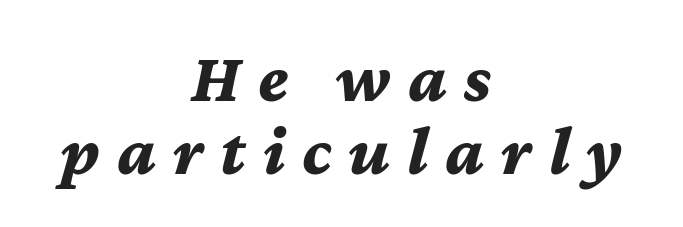
Proportional: the letters do not fall into vertical columns. The sample has been set heavy, in full bold. Reading down the block, each line starts at a different indent, mirrored at its end. Does the lettering tilt? It does — this is italic.
